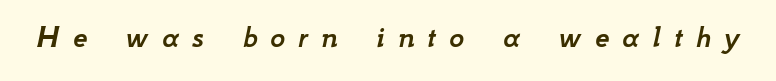
{"italic": "yes", "lean": "right", "slant_degrees": 12, "width": "normal", "stroke_contrast": "low", "x_height": "small", "monospaced": "no", "underline": "no", "letter_spacing": "wide", "letter_spacing_em": 0.41, "glyph_px": 32}
